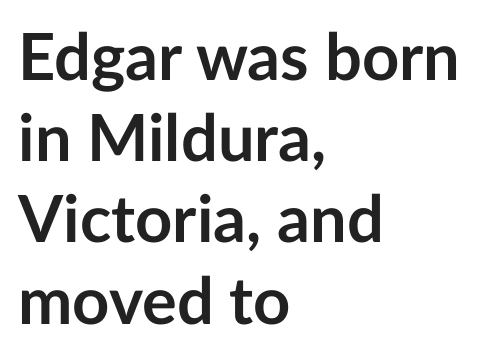
The image shows 65 px semibold sans-serif type, upright; set left-aligned, normal line spacing (1.25x), normal letter spacing, not underlined; low stroke contrast and a medium x-height.
